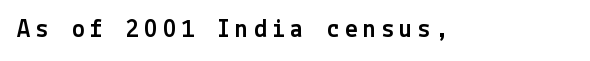
The image shows 26 px text type, upright; set unusually wide letter spacing (+0.2 em), not underlined.
